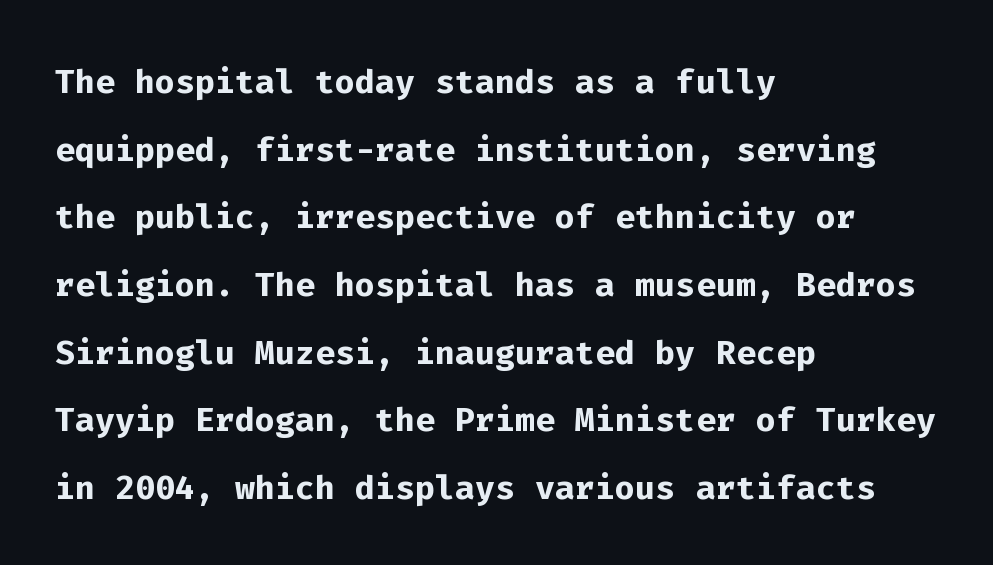
Q: Is the text bold? A: Yes.
Q: Is the text italic (slanted)? A: No, it is upright.
Q: Is the typeface a serif or a sans-serif typeface? A: Sans-serif.
Q: Is the text underlined? A: No.
Q: How is the paragraph aligned? A: Left-aligned.
Q: Is the spacing between letters normal or unusually wide? A: Normal.
Q: Is the spacing between lines tight, normal or loose? A: Normal.
Q: Width (condensed, normal, or wide)? A: Normal.
Q: Stroke contrast? A: Low.
Q: x-height? A: Medium.
Q: Monospaced? A: Yes.
